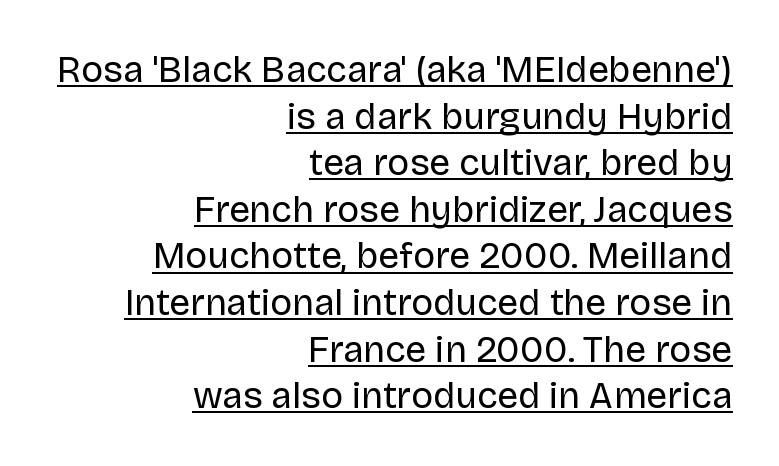
Q: Is the text bold? A: No.
Q: Is the text italic (slanted)? A: No, it is upright.
Q: Is the typeface a serif or a sans-serif typeface? A: Sans-serif.
Q: Is the text underlined? A: Yes.
Q: How is the paragraph aligned? A: Right-aligned.
Q: Is the spacing between letters normal or unusually wide? A: Normal.
Q: Is the spacing between lines tight, normal or loose? A: Normal.
Q: Width (condensed, normal, or wide)? A: Normal.
Q: Stroke contrast? A: Low.
Q: x-height? A: Large.
Q: Monospaced? A: No.
